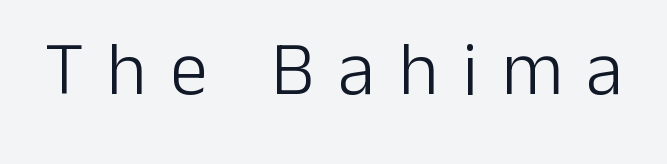
The image shows 76 px light sans-serif type, upright; set unusually wide letter spacing (+0.31 em), not underlined; low stroke contrast and a medium x-height.
